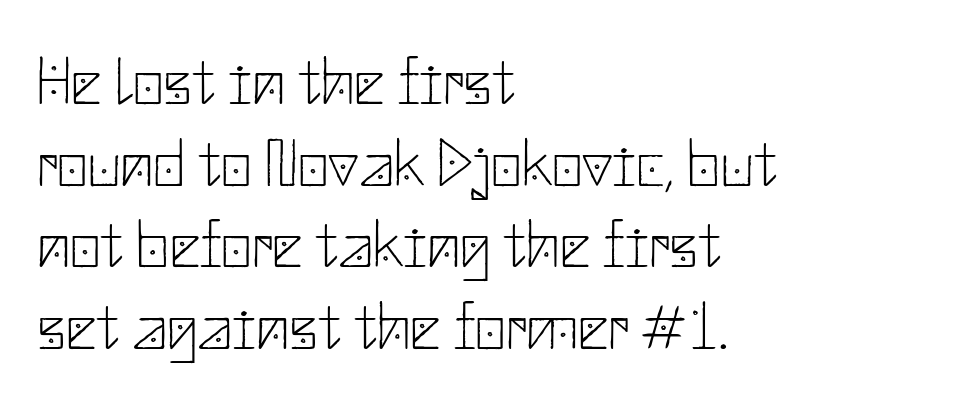
Ascenders rise straight up at ninety degrees. Compared with a typical body face, this is equally light or lighter still. The passage is arranged the way most books set body copy — flush left. The type family on display is of the sans-serif kind. The horizontal fit of the characters is conventional and even.
